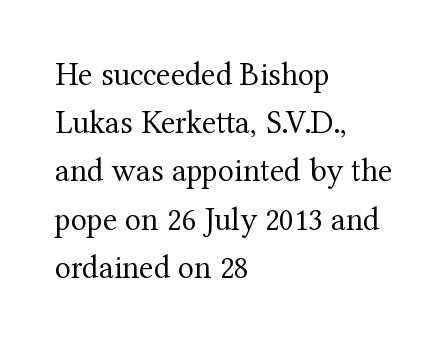
The image shows 33 px regular-weight serif type, upright; set left-aligned, normal line spacing (1.46x), normal letter spacing, not underlined; medium stroke contrast and a medium x-height.
